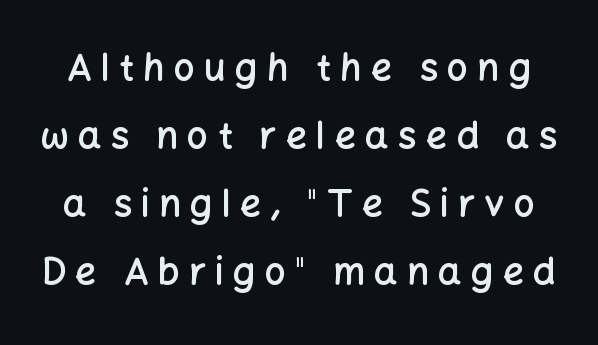
Q: Is the text bold? A: Semi-bold.
Q: Is the text italic (slanted)? A: No, it is upright.
Q: Is the typeface a serif or a sans-serif typeface? A: Sans-serif.
Q: Is the text underlined? A: No.
Q: Is the spacing between letters normal or unusually wide? A: Unusually wide.
Q: Width (condensed, normal, or wide)? A: Normal.
Q: Stroke contrast? A: Low.
Q: x-height? A: Medium.
Q: Monospaced? A: No.
